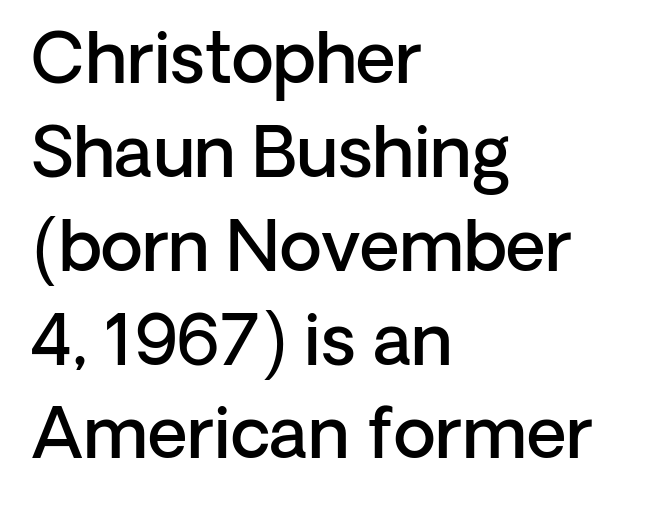
Compared with typical body copy, the letter spacing here is the same. The glyphs are unaccompanied by any horizontal stroke below them. Here the designer chose a conventional face with non-uniform glyph widths. Nope, no serifs anywhere on these letters.
